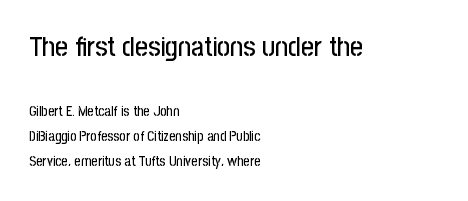
Q: Is the text italic (slanted)? A: No, it is upright.
Q: Is the typeface a serif or a sans-serif typeface? A: Sans-serif.
Q: Is the text underlined? A: No.
Q: How is the paragraph aligned? A: Left-aligned.
Q: Is the spacing between letters normal or unusually wide? A: Normal.
Q: Which block of text is set in a larger size, the first (top) or the second (bottom)? A: The first (top) one.
Q: Width (condensed, normal, or wide)? A: Condensed.
Q: Stroke contrast? A: Low.
Q: x-height? A: Medium.
Q: Monospaced? A: No.
